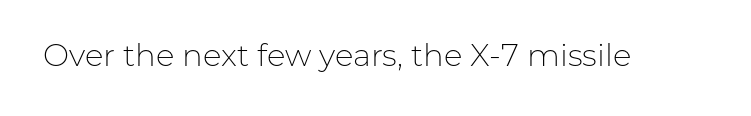
Q: Is the text bold? A: No.
Q: Is the text italic (slanted)? A: No, it is upright.
Q: Is the typeface a serif or a sans-serif typeface? A: Sans-serif.
Q: Is the text underlined? A: No.
Q: Is the spacing between letters normal or unusually wide? A: Normal.
Q: Width (condensed, normal, or wide)? A: Normal.
Q: Stroke contrast? A: Low.
Q: x-height? A: Medium.
Q: Monospaced? A: No.
